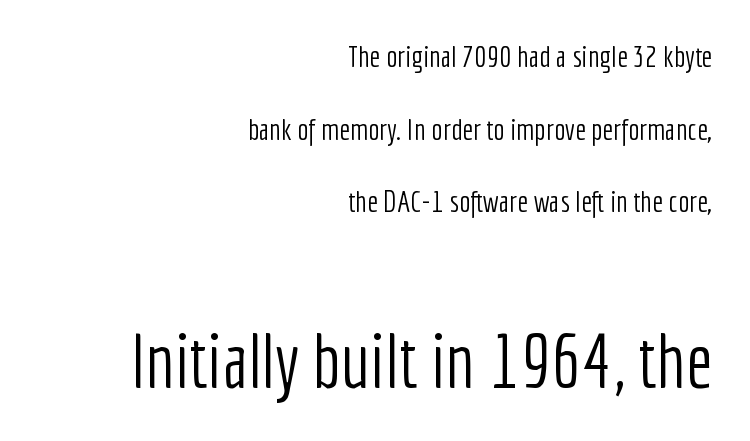
Q: Is the text bold? A: No.
Q: Is the text italic (slanted)? A: No, it is upright.
Q: Is the typeface a serif or a sans-serif typeface? A: Sans-serif.
Q: Is the text underlined? A: No.
Q: How is the paragraph aligned? A: Right-aligned.
Q: Is the spacing between letters normal or unusually wide? A: Normal.
Q: Is the spacing between lines tight, normal or loose? A: Loose.
Q: Which block of text is set in a larger size, the first (top) or the second (bottom)? A: The second (bottom) one.
Q: Width (condensed, normal, or wide)? A: Condensed.
Q: Stroke contrast? A: Low.
Q: x-height? A: Medium.
Q: Monospaced? A: No.
